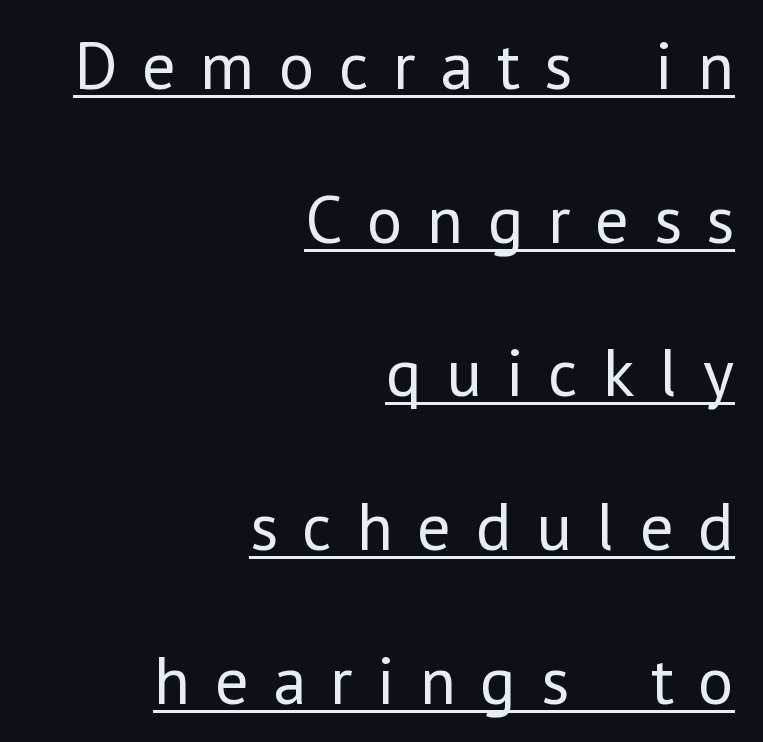
Horizontally, the lines are justified to the trailing edge only. Does the lettering tilt? It doesn't — this is upright. Are there feet on the stems? There aren't — it's a sans. Has an underline been added? It has. Between one letter and the next there's a generous, obvious gap.
